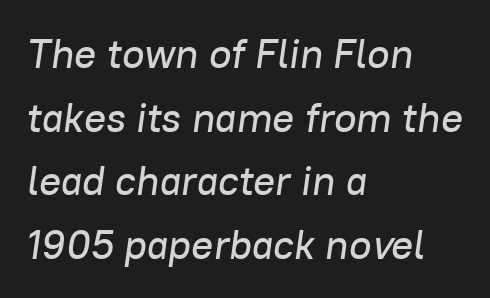
The image shows 41 px text type, italic (leaning right); set left-aligned, normal line spacing (1.55x), normal letter spacing, not underlined; low stroke contrast and a medium x-height.
